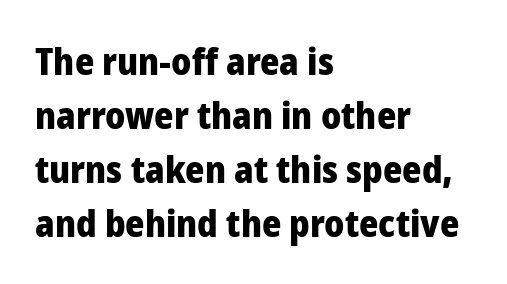
{"serif": "no", "italic": "no", "bold": "yes", "weight": "heavy", "width": "normal", "stroke_contrast": "low", "x_height": "medium", "monospaced": "no", "underline": "no", "align": "left", "line_spacing": "normal", "line_spacing_ratio": 1.46, "letter_spacing": "normal", "letter_spacing_em": 0.0, "glyph_px": 37}
